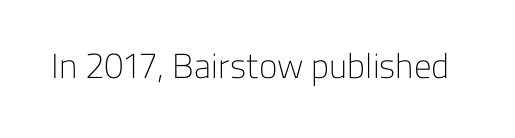
Q: Is the text bold? A: No.
Q: Is the text italic (slanted)? A: No, it is upright.
Q: Is the typeface a serif or a sans-serif typeface? A: Sans-serif.
Q: Is the text underlined? A: No.
Q: Is the spacing between letters normal or unusually wide? A: Normal.
Q: Width (condensed, normal, or wide)? A: Normal.
Q: Stroke contrast? A: Low.
Q: x-height? A: Medium.
Q: Monospaced? A: No.
